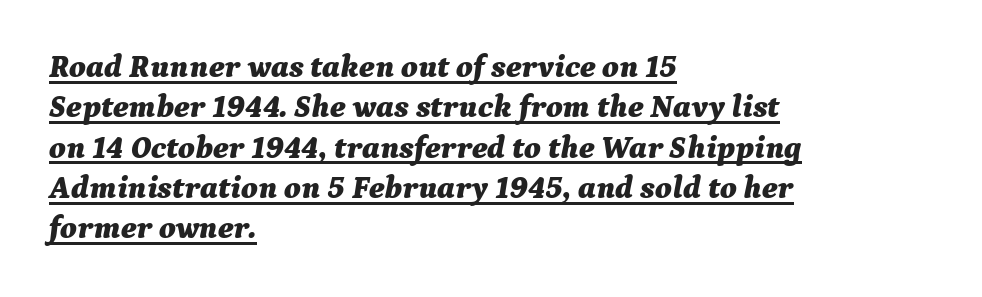
The tracking reads as untouched default to a designer's eye. The rendering uses natural spacing where letterforms have individual widths. The words here are underlined. A typesetter would mark this as italic. These lines stack with their left ends in a neat column.
